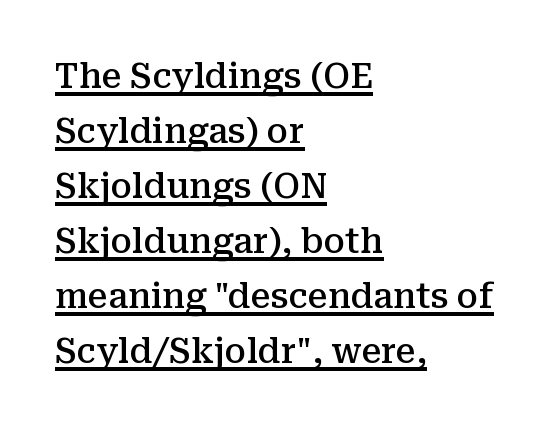
Q: Is the text bold? A: Semi-bold.
Q: Is the text italic (slanted)? A: No, it is upright.
Q: Is the typeface a serif or a sans-serif typeface? A: Serif.
Q: Is the text underlined? A: Yes.
Q: How is the paragraph aligned? A: Left-aligned.
Q: Is the spacing between letters normal or unusually wide? A: Normal.
Q: Is the spacing between lines tight, normal or loose? A: Normal.
Q: Width (condensed, normal, or wide)? A: Normal.
Q: Stroke contrast? A: Medium.
Q: x-height? A: Medium.
Q: Monospaced? A: No.
